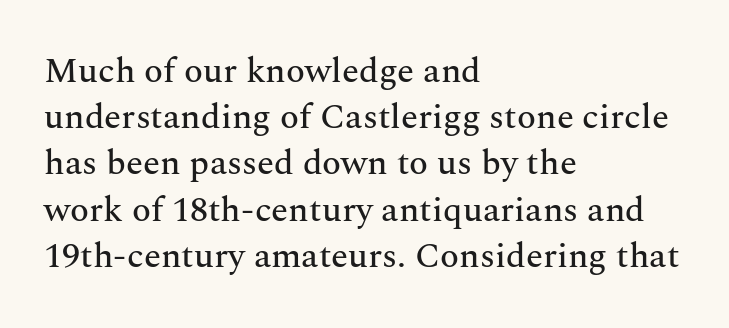
Q: Is the text italic (slanted)? A: No, it is upright.
Q: Is the typeface a serif or a sans-serif typeface? A: Serif.
Q: Is the text underlined? A: No.
Q: How is the paragraph aligned? A: Left-aligned.
Q: Is the spacing between letters normal or unusually wide? A: Normal.
Q: Is the spacing between lines tight, normal or loose? A: Normal.
Q: Width (condensed, normal, or wide)? A: Normal.
Q: Stroke contrast? A: Medium.
Q: x-height? A: Medium.
Q: Monospaced? A: No.
